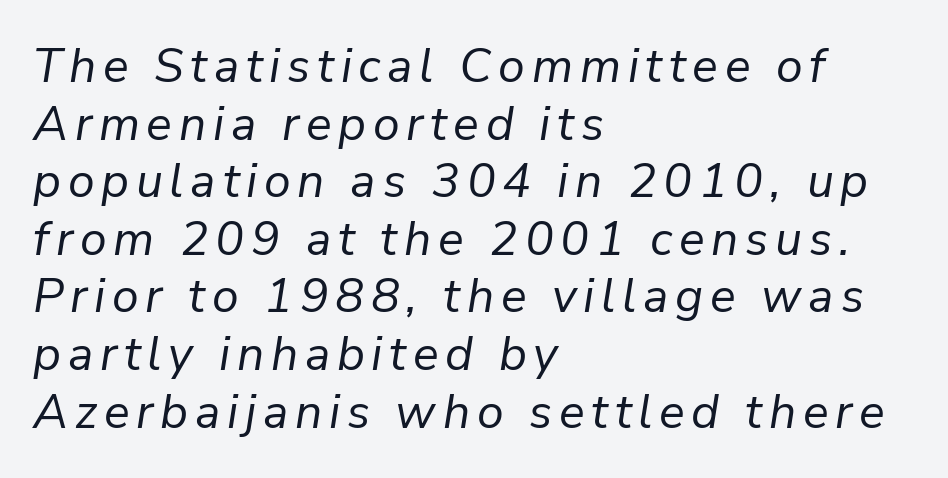
{"italic": "yes", "lean": "right", "slant_degrees": 9, "bold": "no", "weight": "regular", "width": "normal", "stroke_contrast": "low", "x_height": "medium", "monospaced": "no", "underline": "no", "align": "left", "line_spacing_ratio": 1.2, "glyph_px": 48}
